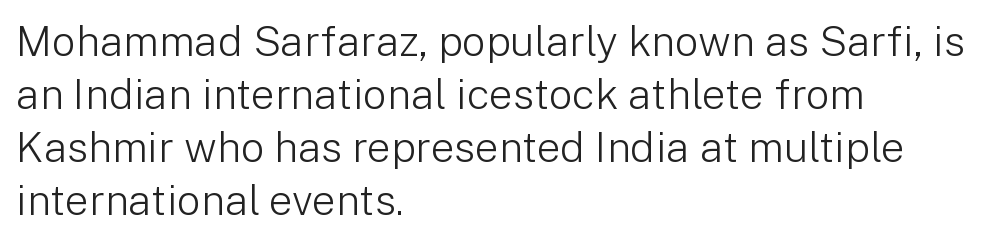
{"serif": "no", "italic": "no", "bold": "no", "weight": "light", "width": "normal", "stroke_contrast": "low", "x_height": "medium", "monospaced": "no", "underline": "no", "align": "left", "line_spacing": "normal", "line_spacing_ratio": 1.26, "letter_spacing": "normal", "letter_spacing_em": 0.0, "glyph_px": 42}
